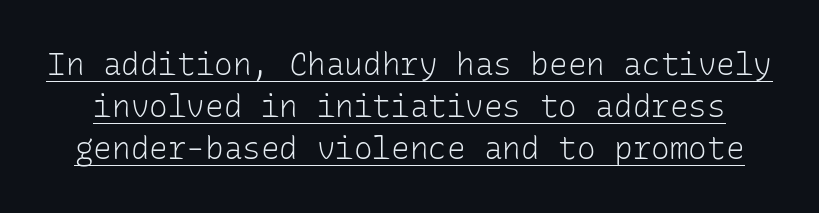
Q: Is the text bold? A: No.
Q: Is the text italic (slanted)? A: No, it is upright.
Q: Is the typeface a serif or a sans-serif typeface? A: Sans-serif.
Q: Is the text underlined? A: Yes.
Q: Is the spacing between letters normal or unusually wide? A: Normal.
Q: Is the spacing between lines tight, normal or loose? A: Normal.
Q: Width (condensed, normal, or wide)? A: Normal.
Q: Stroke contrast? A: Low.
Q: x-height? A: Medium.
Q: Monospaced? A: Yes.
